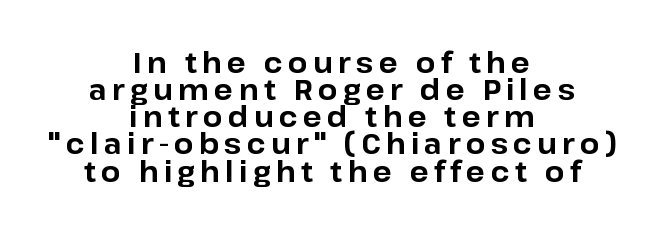
The image shows 28 px bold sans-serif type, upright; set centered, tight line spacing (0.97x), not underlined; low stroke contrast and a medium x-height.
